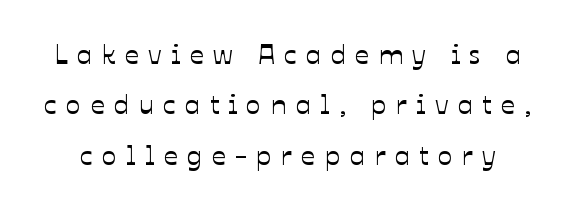
Caption: expanded tracking, letters set apart. The rendering uses natural spacing where letterforms have individual widths. Ordinary non-slanted type is in use. Beneath every word, the page is bare.
